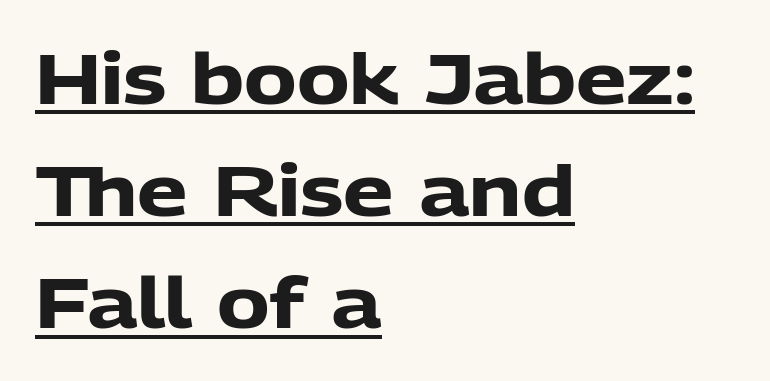
Q: Is the text bold? A: Yes.
Q: Is the text italic (slanted)? A: No, it is upright.
Q: Is the typeface a serif or a sans-serif typeface? A: Sans-serif.
Q: Is the text underlined? A: Yes.
Q: How is the paragraph aligned? A: Left-aligned.
Q: Is the spacing between letters normal or unusually wide? A: Normal.
Q: Is the spacing between lines tight, normal or loose? A: Normal.
Q: Width (condensed, normal, or wide)? A: Normal.
Q: Stroke contrast? A: Low.
Q: x-height? A: Medium.
Q: Monospaced? A: No.
